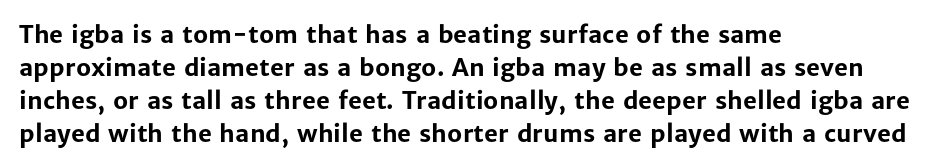
The image shows 24 px bold type, upright; set left-aligned, normal line spacing (1.37x), normal letter spacing, not underlined.
